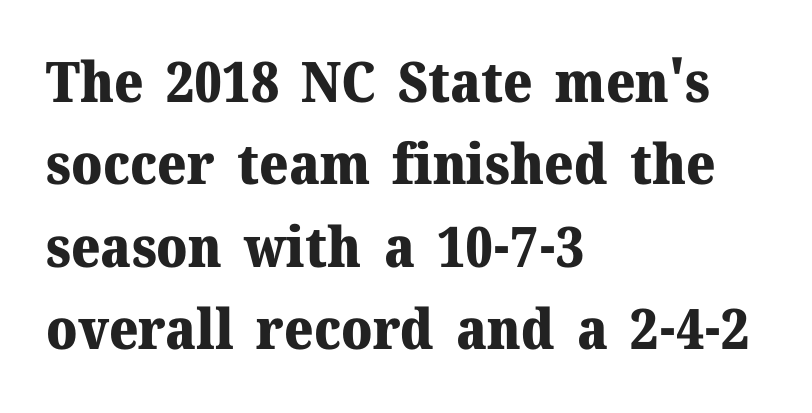
Q: Is the text bold? A: Yes.
Q: Is the text italic (slanted)? A: No, it is upright.
Q: Is the typeface a serif or a sans-serif typeface? A: Serif.
Q: Is the text underlined? A: No.
Q: How is the paragraph aligned? A: Left-aligned.
Q: Is the spacing between letters normal or unusually wide? A: Normal.
Q: Is the spacing between lines tight, normal or loose? A: Normal.
Q: Width (condensed, normal, or wide)? A: Normal.
Q: Stroke contrast? A: Medium.
Q: x-height? A: Medium.
Q: Monospaced? A: No.
